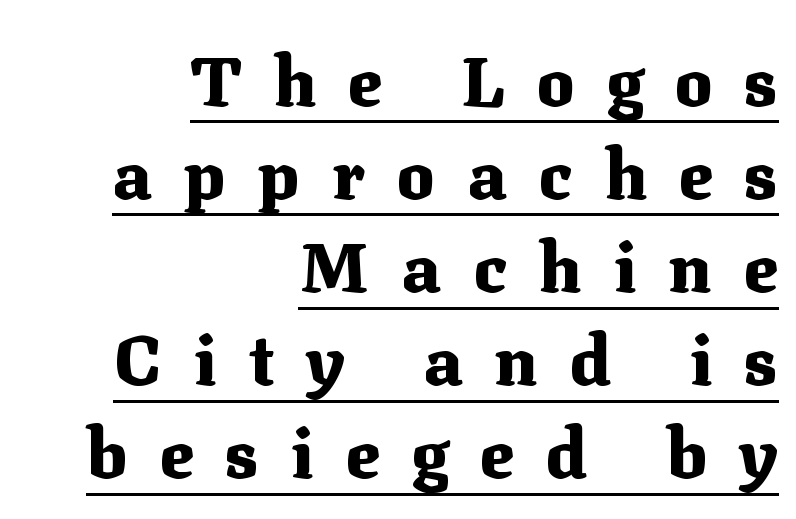
The image shows 70 px heavy serif type, upright; set right-aligned, normal line spacing (1.33x), unusually wide letter spacing (+0.46 em), underlined; medium stroke contrast and a medium x-height.
